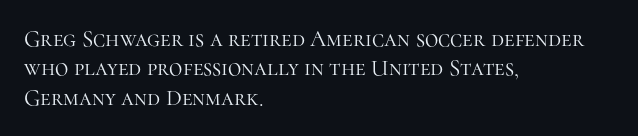
Q: Is the text bold? A: No.
Q: Is the text italic (slanted)? A: No, it is upright.
Q: Is the text underlined? A: No.
Q: How is the paragraph aligned? A: Left-aligned.
Q: Is the spacing between letters normal or unusually wide? A: Normal.
Q: Is the spacing between lines tight, normal or loose? A: Normal.
